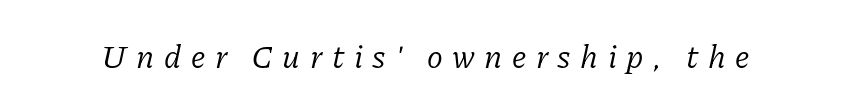
Q: Is the text bold? A: No.
Q: Is the text italic (slanted)? A: Yes, it leans right by about 11 degrees.
Q: Is the typeface a serif or a sans-serif typeface? A: Serif.
Q: Is the text underlined? A: No.
Q: Is the spacing between letters normal or unusually wide? A: Unusually wide.
Q: Width (condensed, normal, or wide)? A: Normal.
Q: Stroke contrast? A: Low.
Q: x-height? A: Medium.
Q: Monospaced? A: No.
